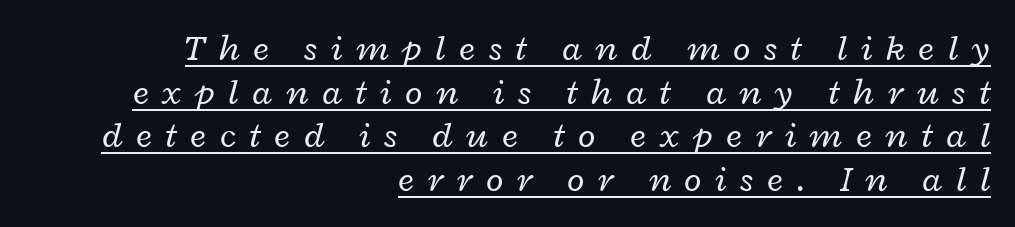
You could not count columns in this text — the font is proportionally spaced. Look at the tracking — it's clearly loosened, letters drifting apart. Decoration check: the copy is underlined. Caption: multi-line text, flush right, ragged left. Is the type slanted? Yes — the strokes lean at a clear angle. Stroke mass is kept to a normal reading level or below.
